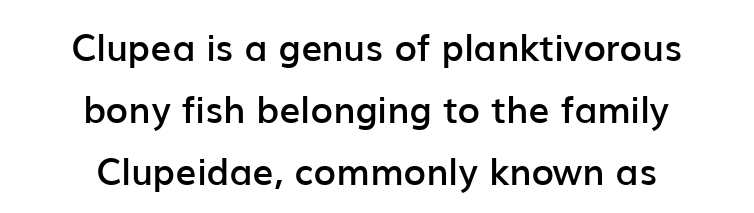
The image shows 37 px semibold sans-serif type, upright; set centered, normal line spacing (1.67x), normal letter spacing, not underlined; low stroke contrast and a medium x-height.
